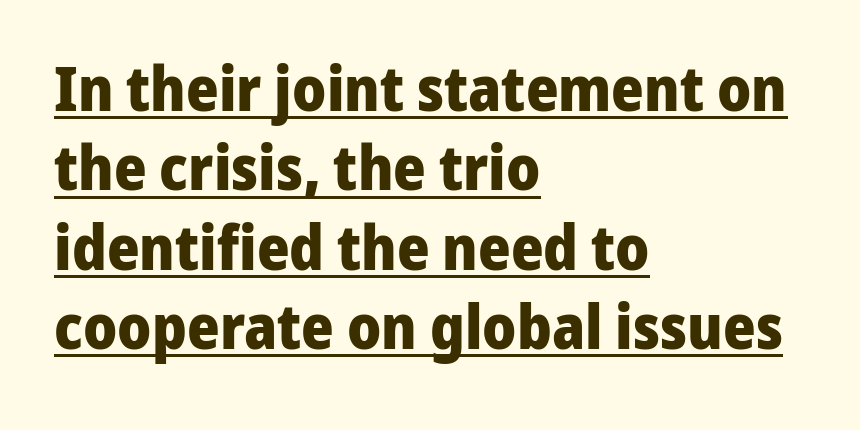
The type is set solid horizontally, with unmodified tracking. The glyphs in this specimen are sans serif. The axis of the letterforms is exactly vertical. Line spacing here is normal.
